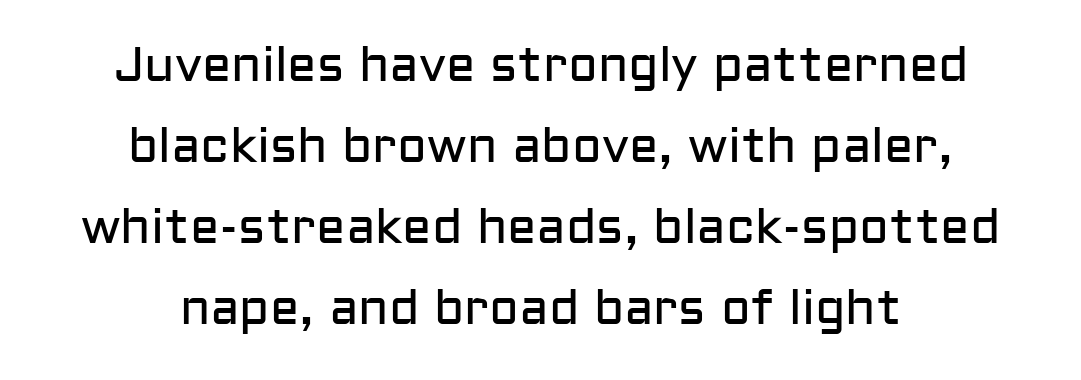
Varying glyph widths throughout — classic text-font behaviour. Interline gaps are of average width in this sample. Compared with typical body copy, the letter spacing here is the same. The compositor balanced each line on the midline.
